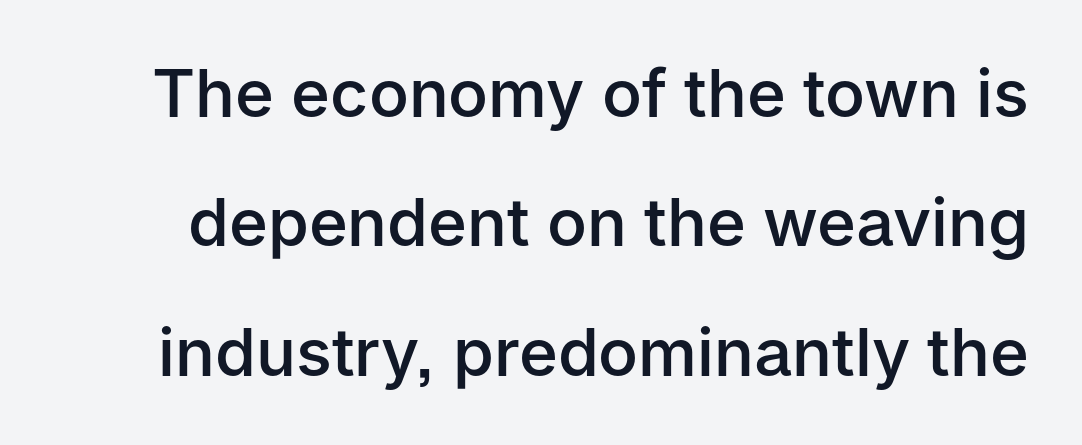
The image shows 66 px semibold sans-serif type, upright; set loose line spacing (1.96x), normal letter spacing, not underlined; low stroke contrast and a medium x-height.
